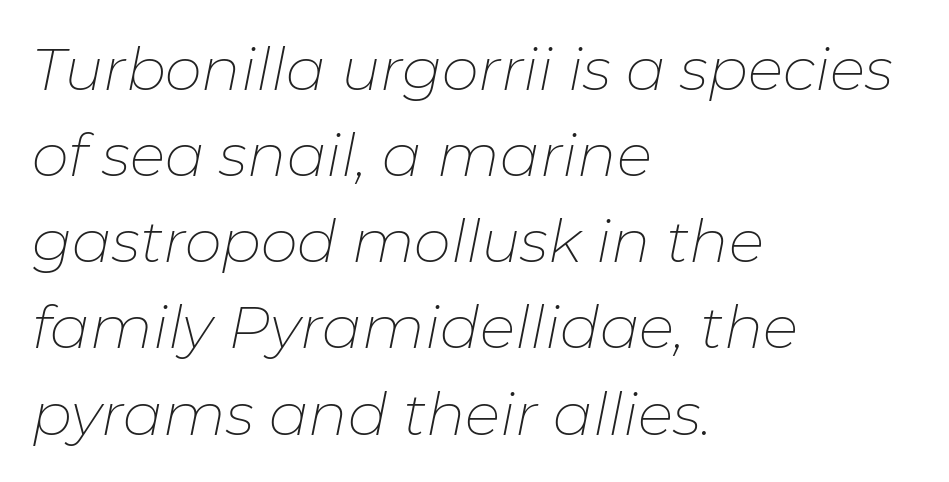
{"italic": "yes", "lean": "right", "slant_degrees": 11, "bold": "no", "weight": "thin", "width": "normal", "stroke_contrast": "low", "x_height": "medium", "monospaced": "no", "underline": "no", "align": "left", "line_spacing": "normal", "line_spacing_ratio": 1.46, "letter_spacing": "normal", "letter_spacing_em": 0.0, "glyph_px": 59}
